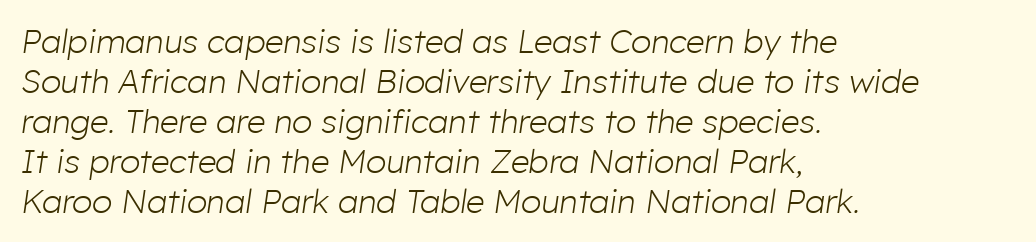
These lines are rendered in a variable-pitch font. These lines keep a tight, regular rhythm from letter to letter. Beneath every word, the page is bare. If you drew a line through each stem, it would be angled. Teacher's note: observe the even left margin — that is flush-left alignment. The strokes are not fattened; the text isn't bold.
